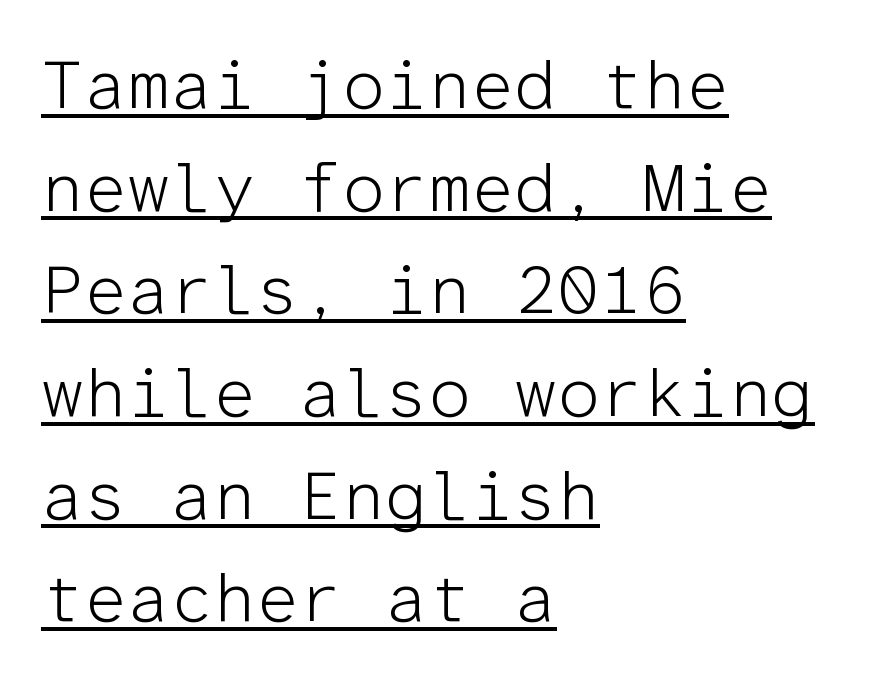
{"serif": "no", "italic": "no", "bold": "no", "weight": "light", "width": "normal", "stroke_contrast": "low", "x_height": "medium", "monospaced": "yes", "underline": "yes", "align": "left", "line_spacing": "normal", "line_spacing_ratio": 1.51, "letter_spacing": "normal", "letter_spacing_em": 0.0, "glyph_px": 68}
